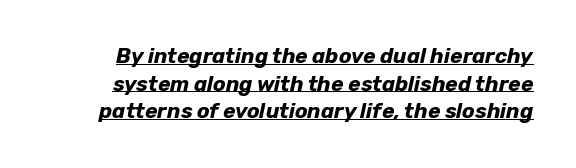
{"italic": "yes", "lean": "right", "slant_degrees": 12, "bold": "yes", "underline": "yes", "line_spacing": "normal", "line_spacing_ratio": 1.31, "letter_spacing": "normal", "letter_spacing_em": 0.0, "glyph_px": 21}
